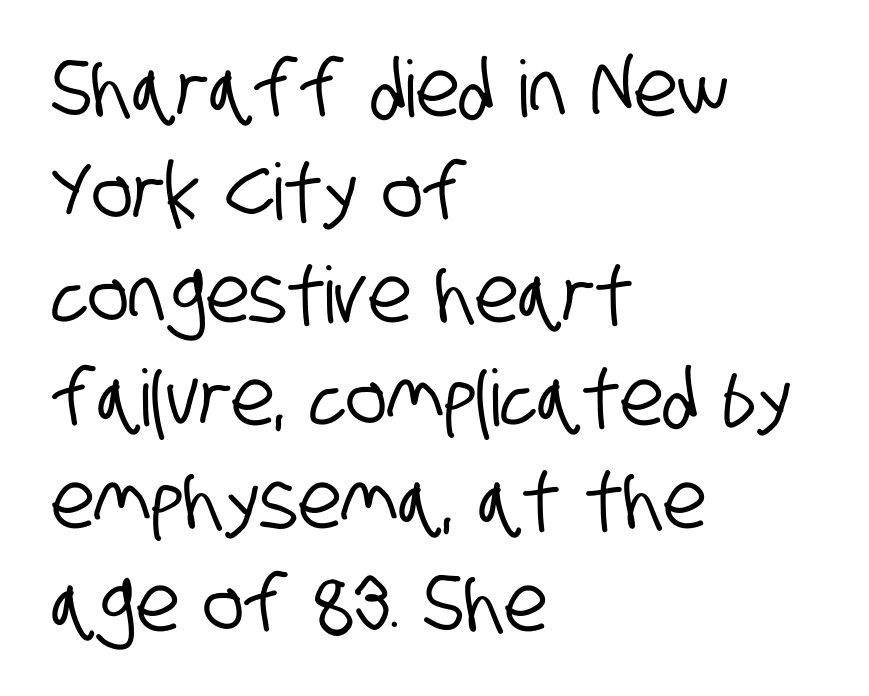
Q: Is the typeface a serif or a sans-serif typeface? A: Sans-serif.
Q: Is the text underlined? A: No.
Q: How is the paragraph aligned? A: Left-aligned.
Q: Is the spacing between letters normal or unusually wide? A: Normal.
Q: Is the spacing between lines tight, normal or loose? A: Normal.
Q: Width (condensed, normal, or wide)? A: Condensed.
Q: Stroke contrast? A: Low.
Q: x-height? A: Large.
Q: Monospaced? A: No.
